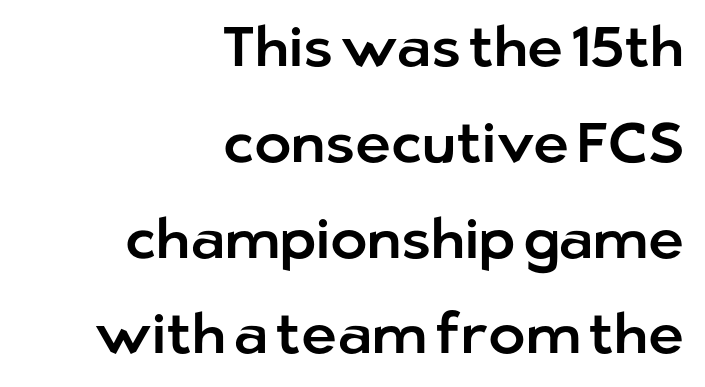
Q: Is the text italic (slanted)? A: No, it is upright.
Q: Is the typeface a serif or a sans-serif typeface? A: Sans-serif.
Q: Is the text underlined? A: No.
Q: How is the paragraph aligned? A: Right-aligned.
Q: Is the spacing between letters normal or unusually wide? A: Normal.
Q: Width (condensed, normal, or wide)? A: Normal.
Q: Stroke contrast? A: Low.
Q: x-height? A: Medium.
Q: Monospaced? A: No.
